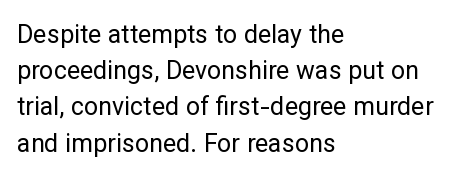
The cut favours lightness, reaching ordinary text weight at its darkest. Left-aligned paragraph, ragged on the right. There is no visible air inserted between adjacent glyphs. Has an underline been added? It has not. Upright lettering throughout. Leading matches the norm, producing a regular column.
